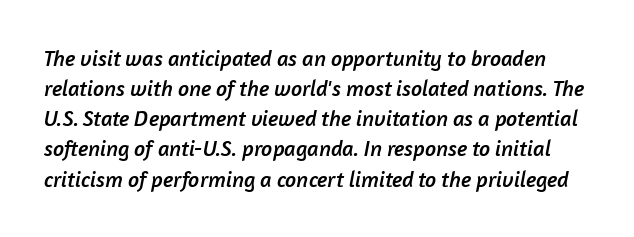
The image shows 22 px text type; set normal line spacing (1.37x), normal letter spacing, not underlined.
